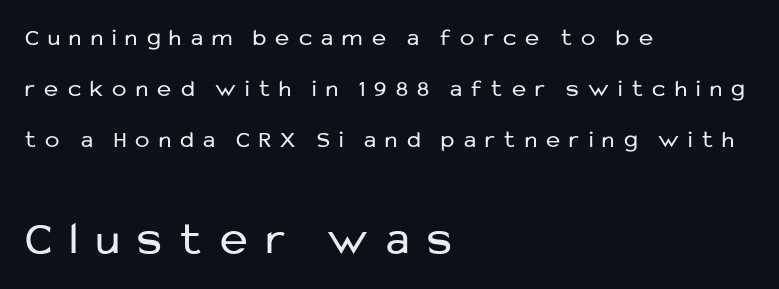
{"serif": "no", "italic": "no", "bold": "no", "weight": "regular", "width": "normal", "stroke_contrast": "low", "x_height": "medium", "monospaced": "no", "underline": "no", "align": "left", "line_spacing": "loose", "line_spacing_ratio": 2.12, "letter_spacing": "wide", "letter_spacing_em": 0.39, "larger_block": "second", "size_ratio": 1.96, "glyph_px": 47}
